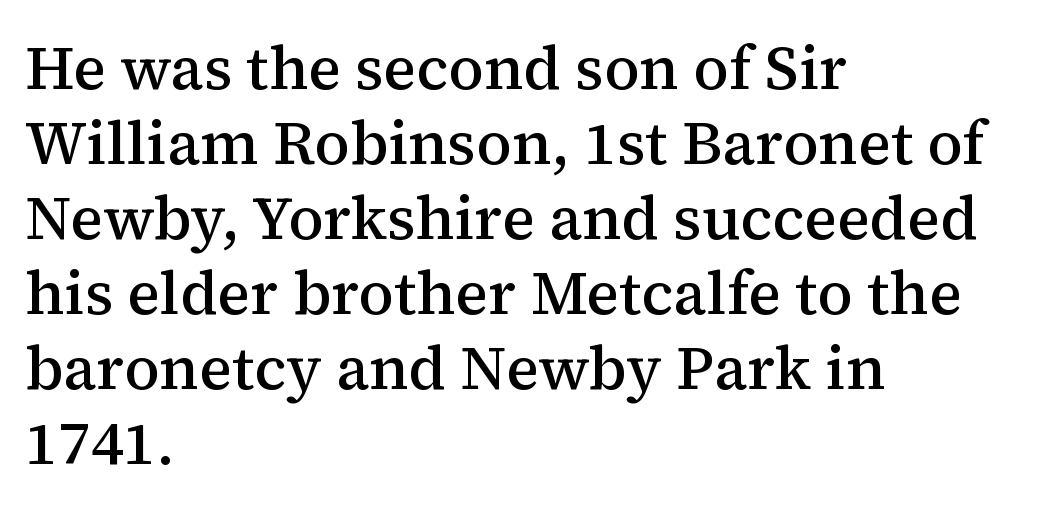
Q: Is the text bold? A: Semi-bold.
Q: Is the text italic (slanted)? A: No, it is upright.
Q: Is the typeface a serif or a sans-serif typeface? A: Serif.
Q: Is the text underlined? A: No.
Q: How is the paragraph aligned? A: Left-aligned.
Q: Is the spacing between letters normal or unusually wide? A: Normal.
Q: Width (condensed, normal, or wide)? A: Normal.
Q: Stroke contrast? A: Medium.
Q: x-height? A: Medium.
Q: Monospaced? A: No.
